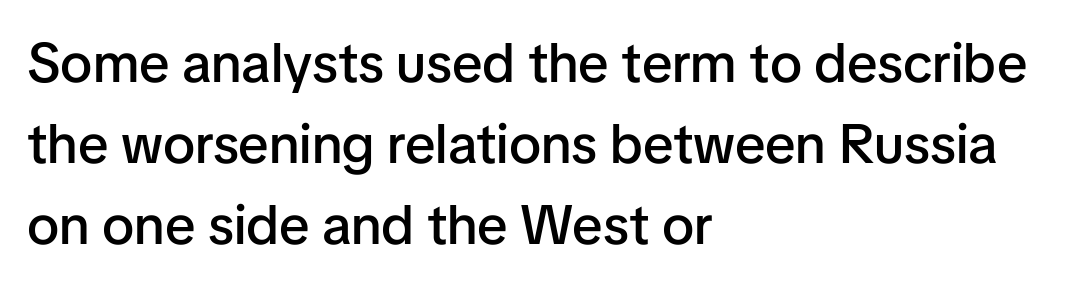
{"serif": "no", "italic": "no", "bold": "semi", "weight": "semibold", "width": "normal", "stroke_contrast": "low", "x_height": "medium", "monospaced": "no", "underline": "no", "align": "left", "line_spacing": "normal", "line_spacing_ratio": 1.47, "letter_spacing": "normal", "letter_spacing_em": 0.0, "glyph_px": 55}
